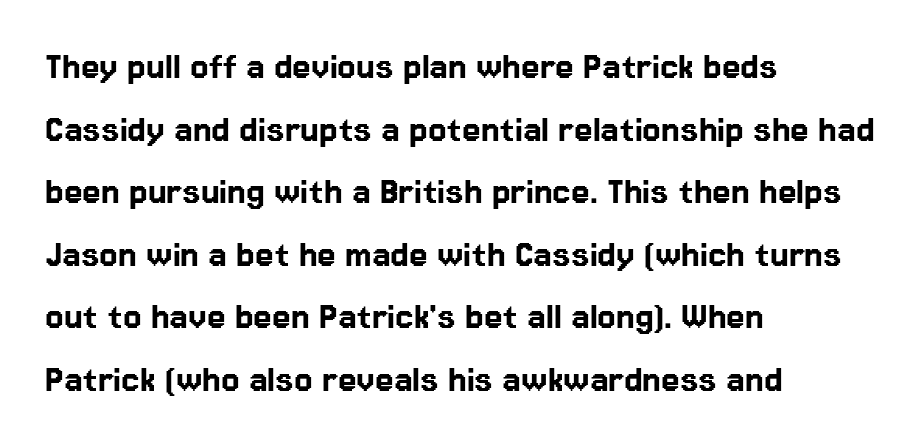
The image shows 42 px sans-serif type, upright; set left-aligned, normal line spacing (1.49x), normal letter spacing, not underlined; low stroke contrast and a medium x-height.
